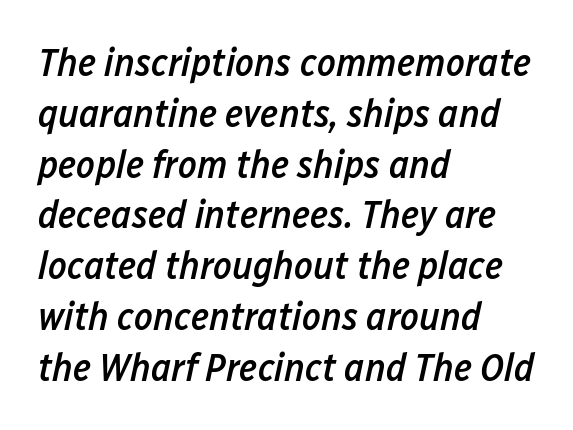
The image shows 40 px semibold, condensed type, italic (leaning right); set left-aligned, normal line spacing (1.27x), normal letter spacing, not underlined; low stroke contrast and a medium x-height.
